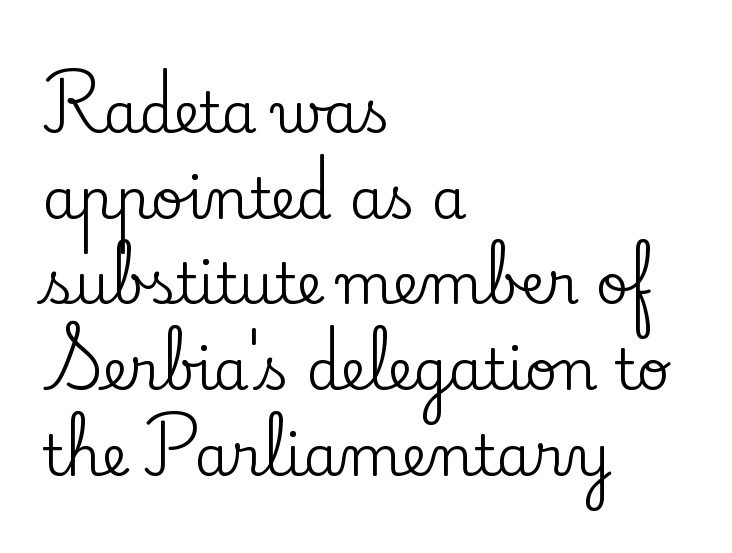
Serif or sans? Serif — the stroke terminals have little feet. Caption: standard tracking, unaltered. Upright lettering throughout. The passage shown is not underscored anywhere. Character widths vary here, with narrow letters taking less room than wide ones. A student would call this left alignment; a typographer would say flush left, rag right.
